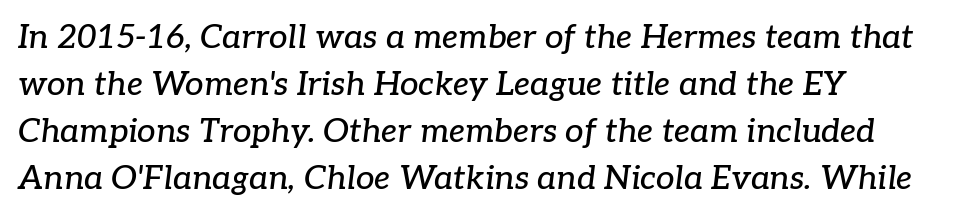
{"serif": "yes", "italic": "yes", "lean": "right", "slant_degrees": 7, "width": "normal", "stroke_contrast": "low", "x_height": "medium", "monospaced": "no", "underline": "no", "align": "left", "line_spacing": "normal", "line_spacing_ratio": 1.42, "letter_spacing": "normal", "letter_spacing_em": 0.0, "glyph_px": 33}
